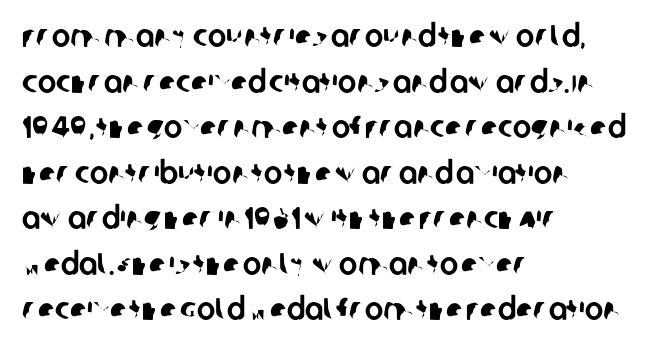
{"serif": "no", "width": "normal", "stroke_contrast": "low", "x_height": "large", "monospaced": "no", "underline": "no", "align": "left", "line_spacing": "normal", "line_spacing_ratio": 1.47, "letter_spacing": "normal", "letter_spacing_em": 0.0, "glyph_px": 31}
